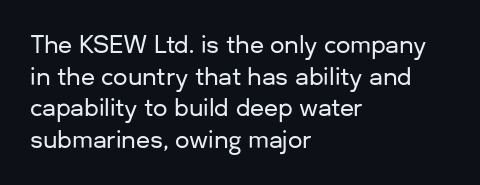
{"italic": "no", "underline": "no", "align": "left", "line_spacing": "normal", "line_spacing_ratio": 1.37, "letter_spacing": "normal", "letter_spacing_em": 0.0, "glyph_px": 23}
